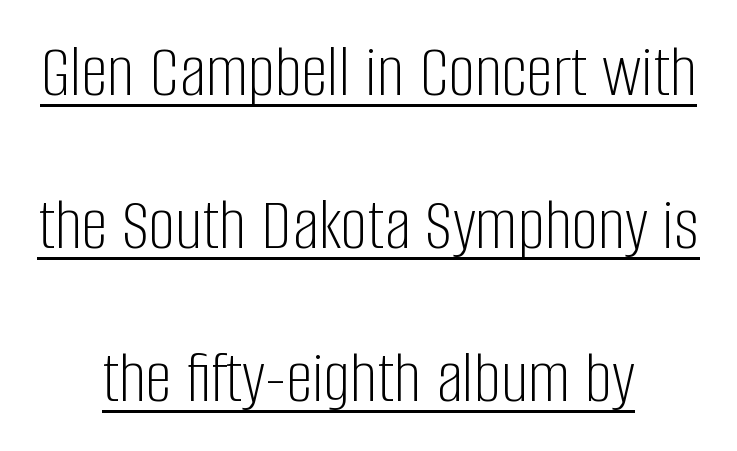
{"serif": "no", "italic": "no", "bold": "no", "weight": "light", "width": "condensed", "stroke_contrast": "low", "x_height": "large", "monospaced": "no", "underline": "yes", "align": "center", "line_spacing": "loose", "line_spacing_ratio": 2.04, "letter_spacing": "normal", "letter_spacing_em": 0.0, "glyph_px": 75}
